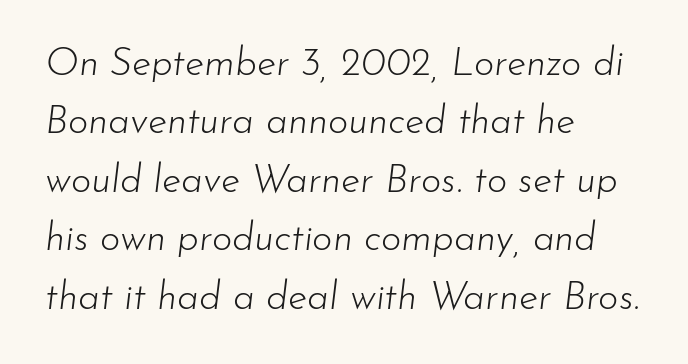
{"italic": "yes", "lean": "right", "slant_degrees": 7, "bold": "no", "weight": "light", "width": "normal", "stroke_contrast": "low", "x_height": "small", "monospaced": "no", "underline": "no", "align": "left", "line_spacing": "normal", "line_spacing_ratio": 1.5, "letter_spacing": "normal", "letter_spacing_em": 0.0, "glyph_px": 39}
